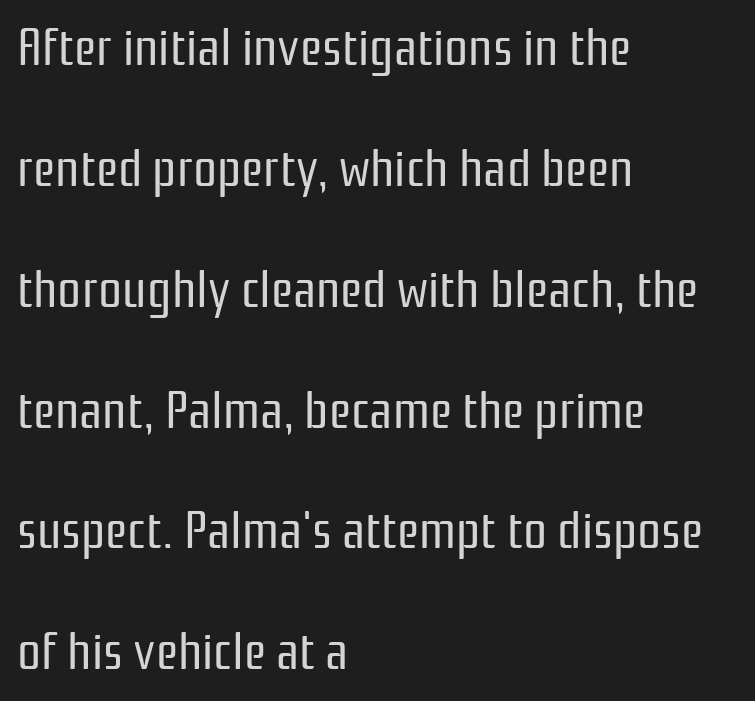
Q: Is the text bold? A: No.
Q: Is the text italic (slanted)? A: No, it is upright.
Q: Is the typeface a serif or a sans-serif typeface? A: Sans-serif.
Q: Is the text underlined? A: No.
Q: How is the paragraph aligned? A: Left-aligned.
Q: Is the spacing between letters normal or unusually wide? A: Normal.
Q: Is the spacing between lines tight, normal or loose? A: Loose.
Q: Width (condensed, normal, or wide)? A: Condensed.
Q: Stroke contrast? A: Low.
Q: x-height? A: Medium.
Q: Monospaced? A: No.
